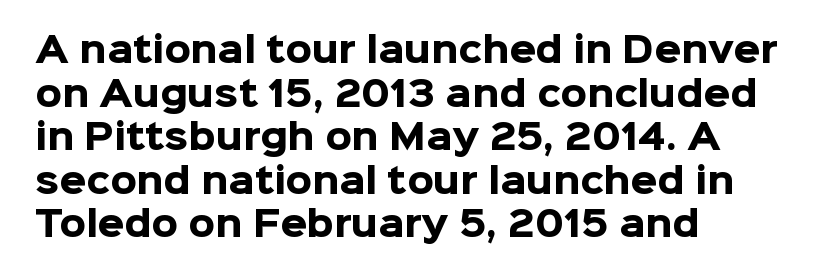
{"serif": "no", "italic": "no", "bold": "yes", "weight": "heavy", "width": "normal", "stroke_contrast": "low", "x_height": "medium", "monospaced": "no", "underline": "no", "align": "left", "line_spacing": "normal", "line_spacing_ratio": 1.28, "letter_spacing": "normal", "letter_spacing_em": 0.0, "glyph_px": 34}
